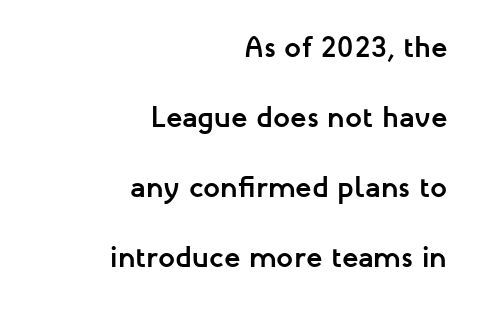
The image shows 30 px semibold sans-serif type, upright; set right-aligned, loose line spacing (2.33x), normal letter spacing, not underlined; low stroke contrast and a medium x-height.
